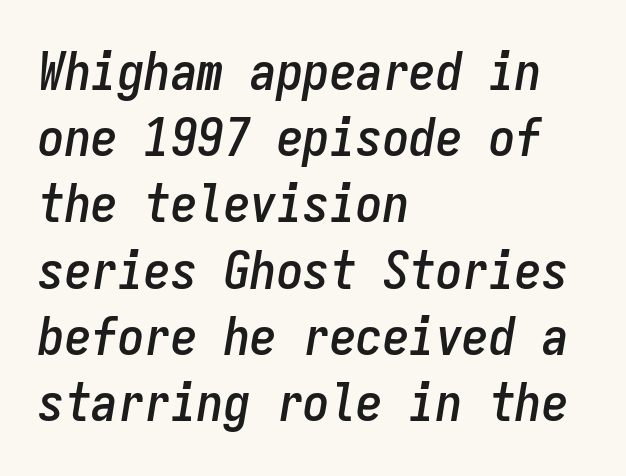
Typeset ragged right — the left edge is the straight one. Every character here occupies the same horizontal width, giving the sample a typewriter-like rhythm. The passage shown stacks its lines at a standard gap. The space beneath each line is pristine and unruled. This rendering leaves character spacing at its baseline value. Notice how the stems are inclined rather than vertical — that's the hallmark of italics.
